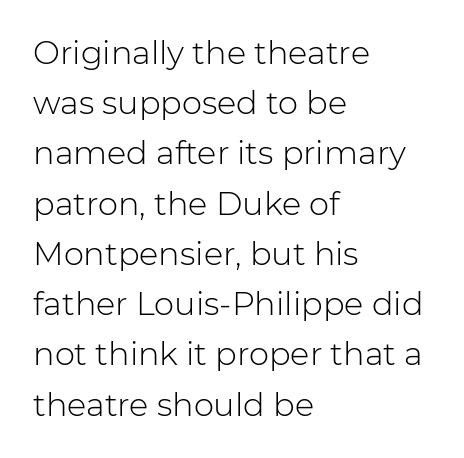
Q: Is the text bold? A: No.
Q: Is the text italic (slanted)? A: No, it is upright.
Q: Is the typeface a serif or a sans-serif typeface? A: Sans-serif.
Q: Is the text underlined? A: No.
Q: How is the paragraph aligned? A: Left-aligned.
Q: Is the spacing between letters normal or unusually wide? A: Normal.
Q: Is the spacing between lines tight, normal or loose? A: Normal.
Q: Width (condensed, normal, or wide)? A: Normal.
Q: Stroke contrast? A: Low.
Q: x-height? A: Medium.
Q: Monospaced? A: No.
